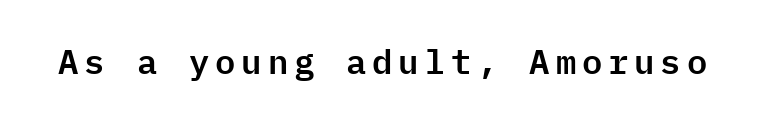
This sample uses an upright cut, with every glyph sitting square on the baseline. Is this a fixed-width face? Yes — each glyph sits in an identical cell. Lines of text with bare space underneath. Font category for this specimen: sans-serif.
